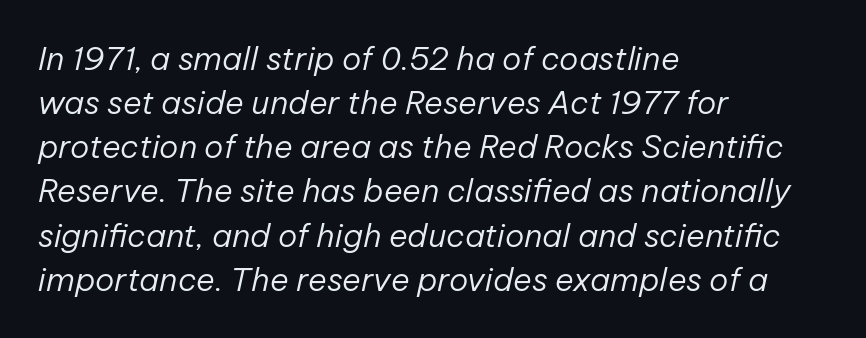
Q: Is the text bold? A: No.
Q: Is the text italic (slanted)? A: Yes, it leans right by about 12 degrees.
Q: Is the text underlined? A: No.
Q: How is the paragraph aligned? A: Left-aligned.
Q: Is the spacing between letters normal or unusually wide? A: Normal.
Q: Is the spacing between lines tight, normal or loose? A: Normal.
Q: Width (condensed, normal, or wide)? A: Normal.
Q: Stroke contrast? A: Low.
Q: x-height? A: Medium.
Q: Monospaced? A: No.
